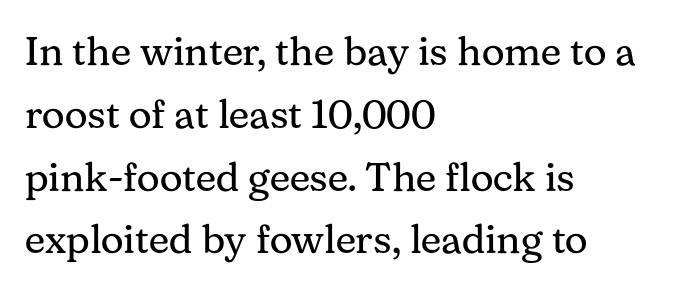
A light-to-regular cut is what we see here. Standard letterfit; no display-style spreading of the glyphs. The compositor pushed each line to the left boundary. Nope, not italic — everything's standing straight. Each letter keeps its own natural width here, so spacing adapts to shape. Check the space under the baseline: it is left empty.
